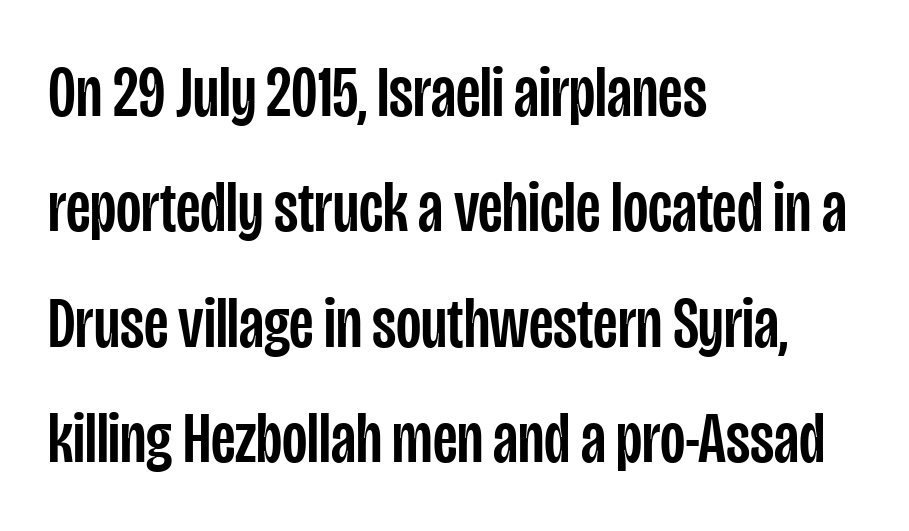
{"serif": "no", "italic": "no", "width": "condensed", "stroke_contrast": "low", "x_height": "large", "monospaced": "no", "underline": "no", "align": "left", "line_spacing": "normal", "line_spacing_ratio": 1.58, "letter_spacing": "normal", "letter_spacing_em": 0.0, "glyph_px": 73}
